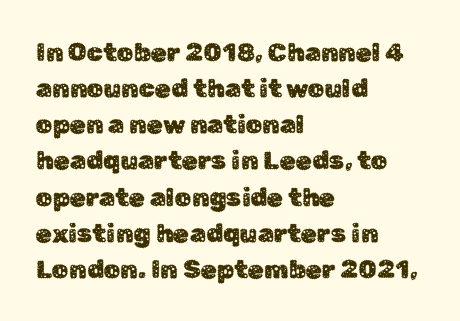
Q: Is the text italic (slanted)? A: No, it is upright.
Q: Is the text underlined? A: No.
Q: How is the paragraph aligned? A: Left-aligned.
Q: Is the spacing between letters normal or unusually wide? A: Normal.
Q: Is the spacing between lines tight, normal or loose? A: Normal.
